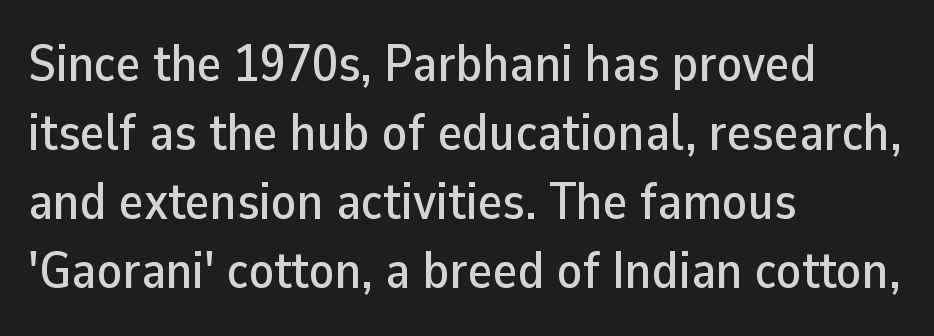
The rendering uses a moderate line-height, typical for paragraphs. Examine the stroke ends and you'll find no serifs. The lines in this sample share a left origin and differ only in where they stop. In terms of posture, this sample is upright. Here the designer chose a conventional face with non-uniform glyph widths.
